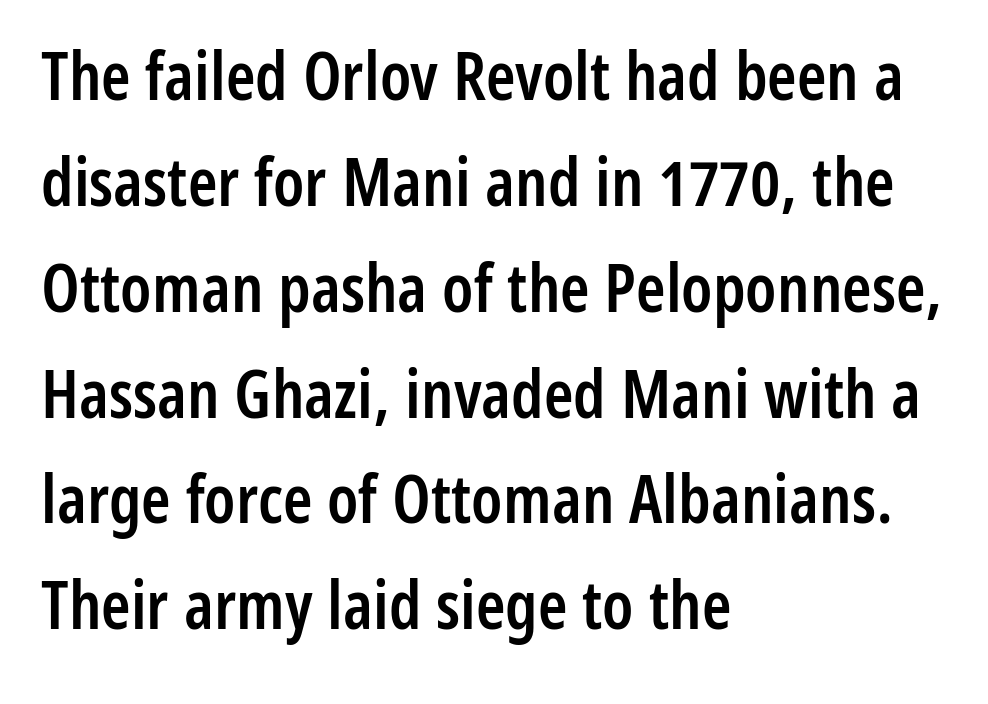
Q: Is the text bold? A: Semi-bold.
Q: Is the text italic (slanted)? A: No, it is upright.
Q: Is the typeface a serif or a sans-serif typeface? A: Sans-serif.
Q: Is the text underlined? A: No.
Q: How is the paragraph aligned? A: Left-aligned.
Q: Is the spacing between letters normal or unusually wide? A: Normal.
Q: Is the spacing between lines tight, normal or loose? A: Normal.
Q: Width (condensed, normal, or wide)? A: Condensed.
Q: Stroke contrast? A: Low.
Q: x-height? A: Medium.
Q: Monospaced? A: No.
